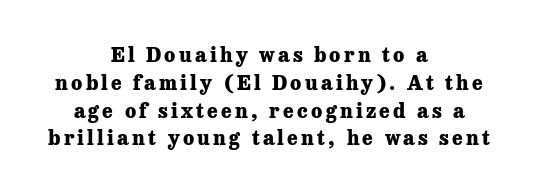
The image shows 20 px bold type, upright; set centered, normal line spacing (1.39x), not underlined.
